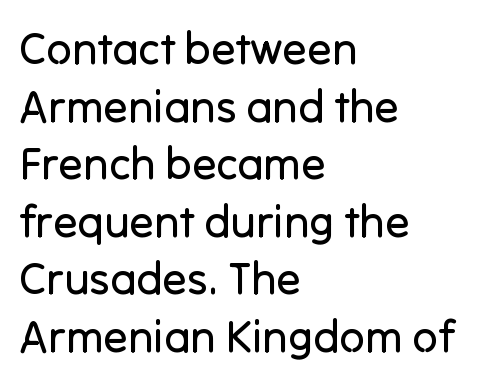
Q: Is the text bold? A: No.
Q: Is the text italic (slanted)? A: No, it is upright.
Q: Is the typeface a serif or a sans-serif typeface? A: Sans-serif.
Q: Is the text underlined? A: No.
Q: How is the paragraph aligned? A: Left-aligned.
Q: Is the spacing between letters normal or unusually wide? A: Normal.
Q: Is the spacing between lines tight, normal or loose? A: Normal.
Q: Width (condensed, normal, or wide)? A: Normal.
Q: Stroke contrast? A: Low.
Q: x-height? A: Medium.
Q: Monospaced? A: No.
